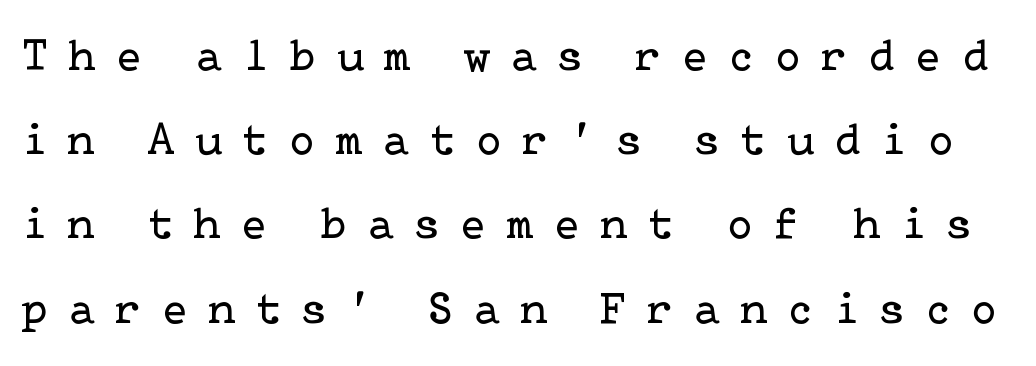
{"serif": "yes", "italic": "no", "bold": "no", "weight": "regular", "width": "normal", "stroke_contrast": "low", "x_height": "medium", "underline": "no", "line_spacing_ratio": 1.83, "letter_spacing": "wide", "letter_spacing_em": 0.46, "glyph_px": 46}
